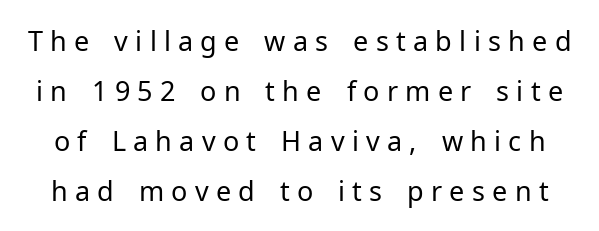
{"italic": "no", "bold": "no", "underline": "no", "line_spacing_ratio": 1.85, "letter_spacing": "wide", "letter_spacing_em": 0.27, "glyph_px": 27}
